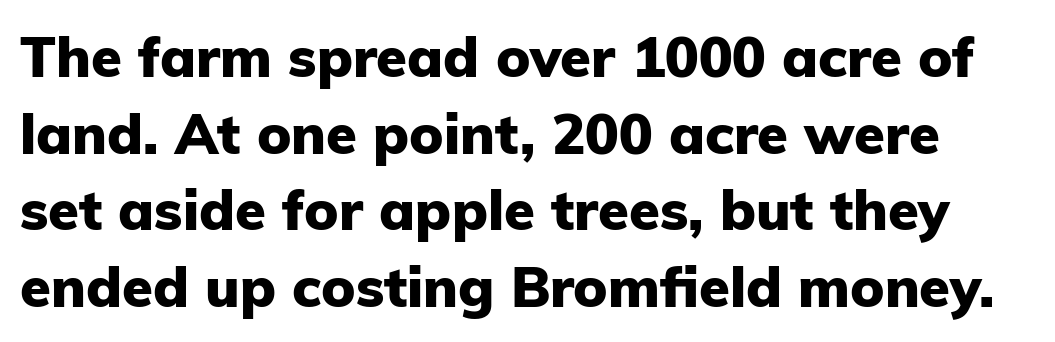
{"serif": "no", "italic": "no", "bold": "yes", "weight": "heavy", "width": "normal", "stroke_contrast": "low", "x_height": "medium", "monospaced": "no", "underline": "no", "line_spacing": "normal", "line_spacing_ratio": 1.37, "letter_spacing": "normal", "letter_spacing_em": 0.0, "glyph_px": 56}
